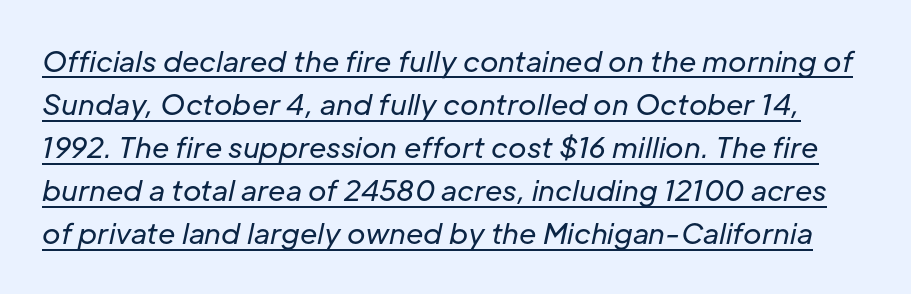
Nobody touched the tracking dial on this one. Yep, that's italic — everything's leaning. The vertical gap from one line to the next is medium. The cut favours lightness, reaching ordinary text weight at its darkest. You could not count columns in this text — the font is proportionally spaced.
